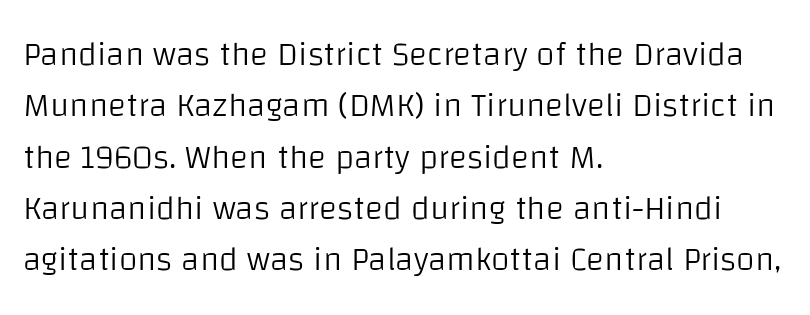
Q: Is the text bold? A: No.
Q: Is the text italic (slanted)? A: No, it is upright.
Q: Is the typeface a serif or a sans-serif typeface? A: Sans-serif.
Q: Is the text underlined? A: No.
Q: How is the paragraph aligned? A: Left-aligned.
Q: Is the spacing between letters normal or unusually wide? A: Normal.
Q: Is the spacing between lines tight, normal or loose? A: Normal.
Q: Width (condensed, normal, or wide)? A: Normal.
Q: Stroke contrast? A: Low.
Q: x-height? A: Large.
Q: Monospaced? A: No.
